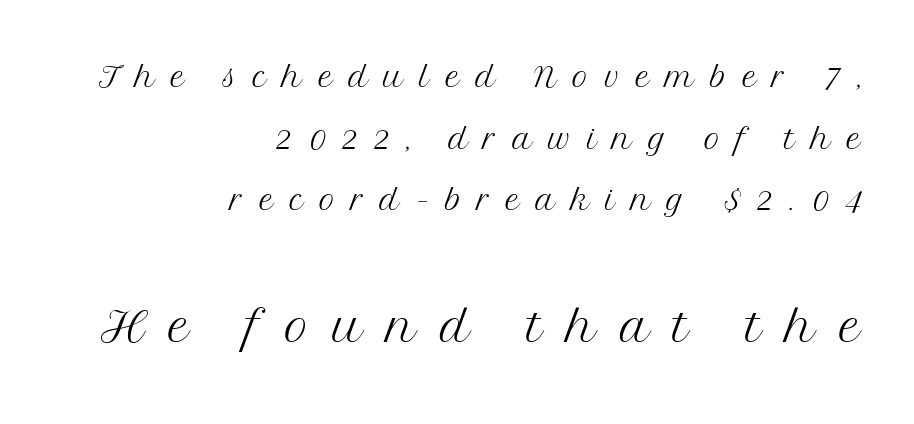
{"serif": "yes", "bold": "no", "weight": "light", "width": "normal", "stroke_contrast": "medium", "x_height": "medium", "monospaced": "no", "underline": "no", "align": "right", "line_spacing": "normal", "line_spacing_ratio": 1.4, "letter_spacing": "wide", "letter_spacing_em": 0.36, "larger_block": "second", "size_ratio": 1.5, "glyph_px": 66}
